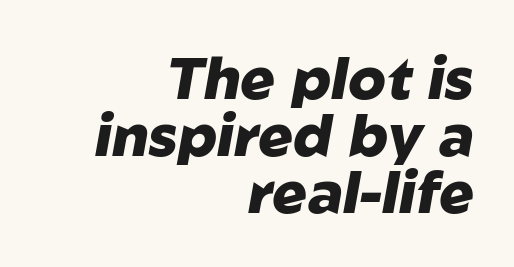
{"italic": "yes", "lean": "right", "slant_degrees": 10, "bold": "yes", "weight": "heavy", "width": "normal", "stroke_contrast": "low", "x_height": "medium", "monospaced": "no", "underline": "no", "align": "right", "line_spacing": "tight", "line_spacing_ratio": 0.98, "letter_spacing": "normal", "letter_spacing_em": 0.0, "glyph_px": 58}
